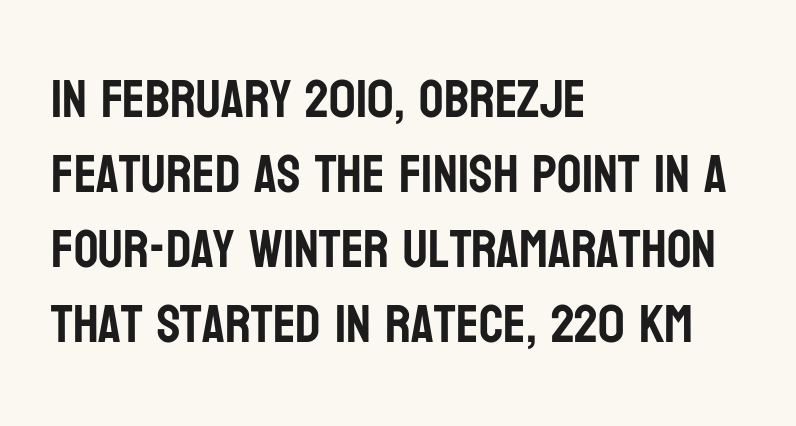
The image shows 54 px condensed sans-serif type, upright; set left-aligned, normal line spacing (1.39x), normal letter spacing, not underlined; low stroke contrast and a large x-height.
